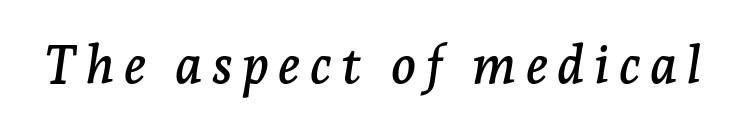
{"serif": "yes", "italic": "yes", "lean": "right", "slant_degrees": 7, "width": "normal", "stroke_contrast": "low", "x_height": "medium", "monospaced": "no", "underline": "no", "glyph_px": 52}
